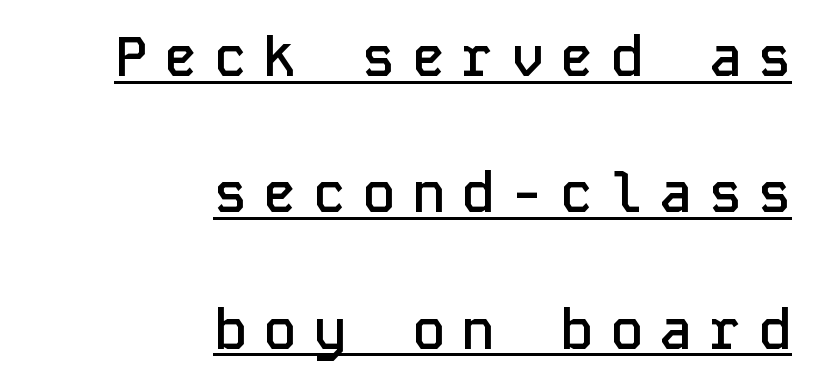
Q: Is the text bold? A: Semi-bold.
Q: Is the text italic (slanted)? A: No, it is upright.
Q: Is the typeface a serif or a sans-serif typeface? A: Sans-serif.
Q: Is the text underlined? A: Yes.
Q: How is the paragraph aligned? A: Right-aligned.
Q: Is the spacing between letters normal or unusually wide? A: Unusually wide.
Q: Is the spacing between lines tight, normal or loose? A: Loose.
Q: Width (condensed, normal, or wide)? A: Normal.
Q: Stroke contrast? A: Low.
Q: x-height? A: Medium.
Q: Monospaced? A: Yes.
